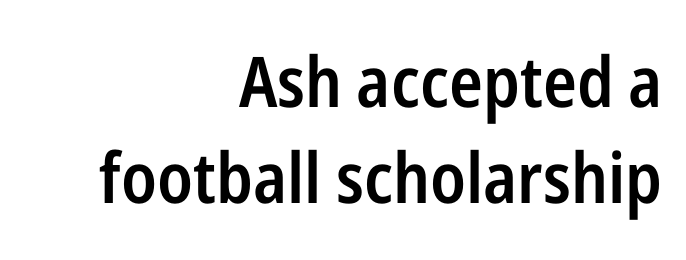
Q: Is the text bold? A: Semi-bold.
Q: Is the text italic (slanted)? A: No, it is upright.
Q: Is the typeface a serif or a sans-serif typeface? A: Sans-serif.
Q: Is the text underlined? A: No.
Q: How is the paragraph aligned? A: Right-aligned.
Q: Is the spacing between letters normal or unusually wide? A: Normal.
Q: Is the spacing between lines tight, normal or loose? A: Normal.
Q: Width (condensed, normal, or wide)? A: Condensed.
Q: Stroke contrast? A: Low.
Q: x-height? A: Medium.
Q: Monospaced? A: No.
